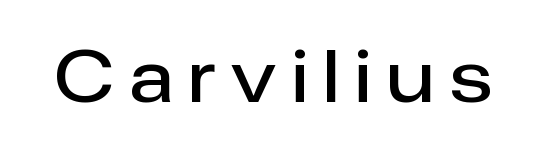
{"serif": "no", "italic": "no", "bold": "semi", "weight": "semibold", "width": "normal", "stroke_contrast": "low", "x_height": "medium", "monospaced": "no", "underline": "no", "letter_spacing": "wide", "letter_spacing_em": 0.22, "glyph_px": 71}
